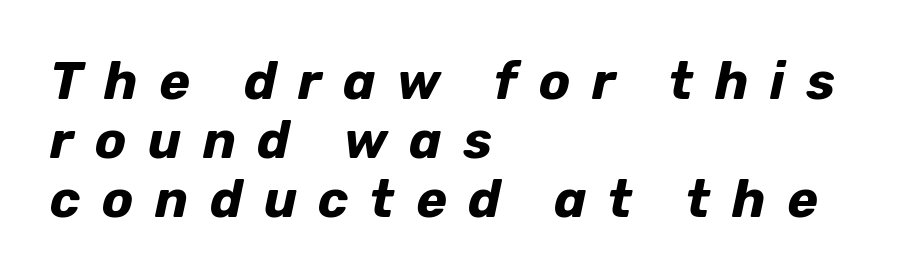
The image shows 52 px bold type, italic (leaning right); set left-aligned, tight line spacing (1.13x), unusually wide letter spacing (+0.41 em), not underlined; low stroke contrast and a medium x-height.
